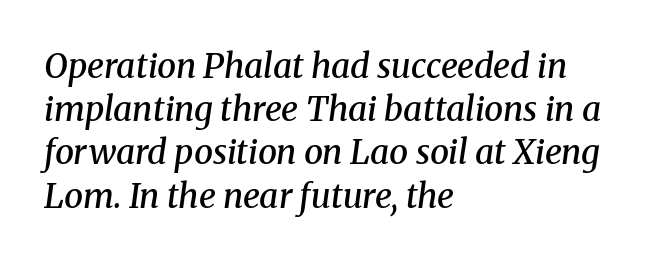
The glyphs are unaccompanied by any horizontal stroke below them. Notice the strokes are somewhat thickened but not fully heavy: this is a semibold. It's the slanting kind of type. Varying glyph widths throughout — classic text-font behaviour. Visually the block forms a straight wall on the left and a jagged coastline on the right.
